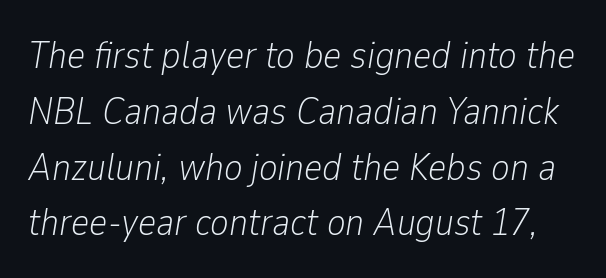
Caption: standard tracking, unaltered. Nobody drew a line under any word here. Is the type slanted? Yes — the strokes lean at a clear angle. A light-to-regular cut is what we see here. Is this a fixed-width face? No — the glyphs have proportional, varying widths.
